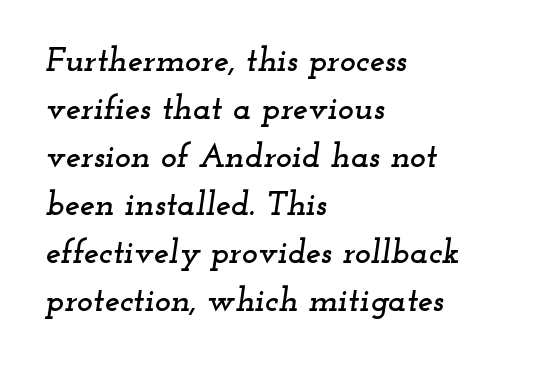
The font's italic variant was chosen for this text. Old-style or modern, the face here clearly has serifs. The designer left line spacing at the default. These lines keep a tight, regular rhythm from letter to letter. This sample has the flowing, uneven cadence of proportional lettering.
